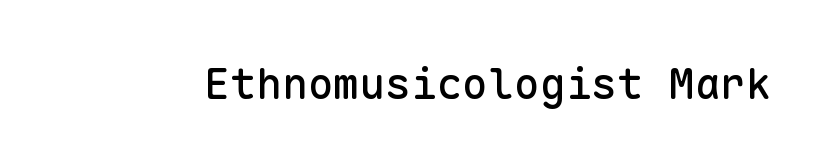
The image shows 43 px sans-serif type, upright, monospaced; set normal letter spacing, not underlined; low stroke contrast and a medium x-height.
